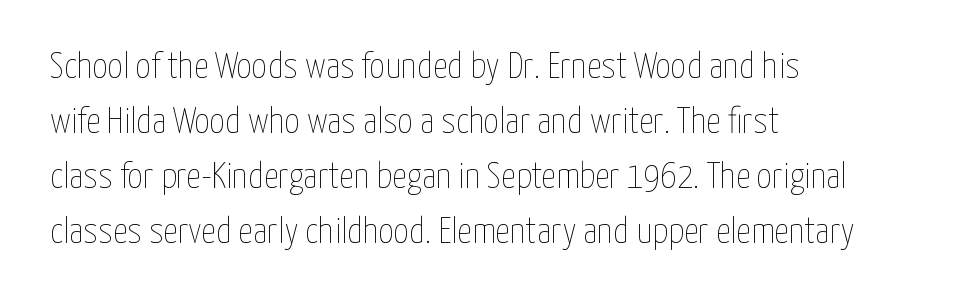
Q: Is the text bold? A: No.
Q: Is the text italic (slanted)? A: No, it is upright.
Q: Is the text underlined? A: No.
Q: How is the paragraph aligned? A: Left-aligned.
Q: Is the spacing between letters normal or unusually wide? A: Normal.
Q: Is the spacing between lines tight, normal or loose? A: Normal.
Q: Width (condensed, normal, or wide)? A: Condensed.
Q: Stroke contrast? A: Low.
Q: x-height? A: Medium.
Q: Monospaced? A: No.
